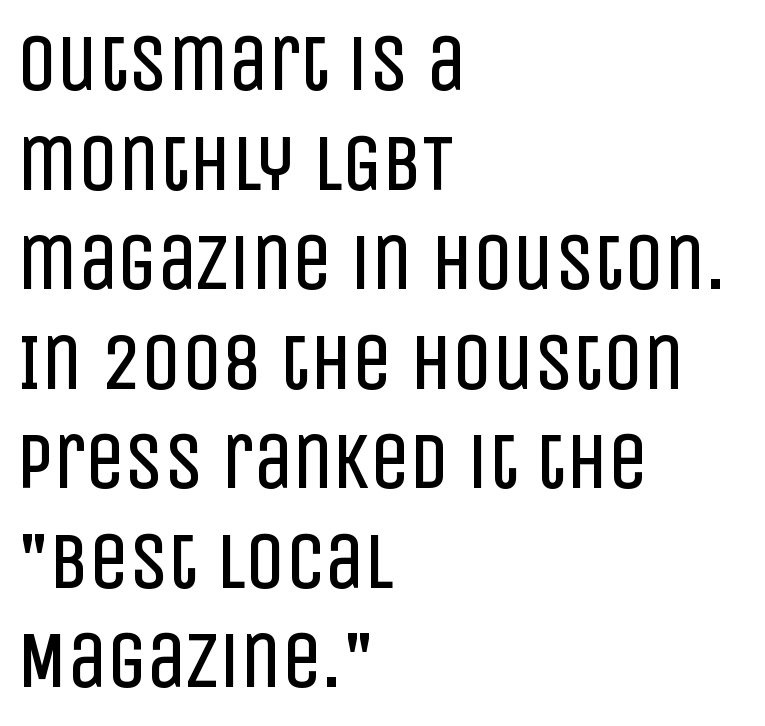
Is this a fixed-width face? No — the glyphs have proportional, varying widths. Heft: none added — not bold. The baseline area is clear. In terms of leading, this rendering sits right in the middle.
